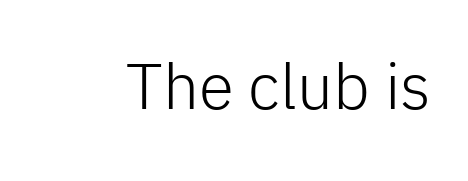
{"serif": "no", "italic": "no", "bold": "no", "weight": "light", "width": "normal", "stroke_contrast": "low", "x_height": "medium", "monospaced": "no", "underline": "no", "letter_spacing": "normal", "letter_spacing_em": 0.0, "glyph_px": 64}
